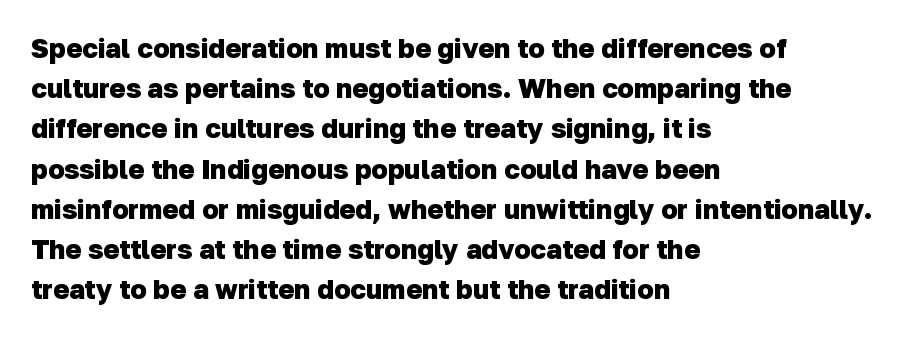
{"bold": "yes", "underline": "no", "align": "left", "line_spacing": "normal", "line_spacing_ratio": 1.49, "letter_spacing": "normal", "letter_spacing_em": 0.0, "glyph_px": 27}
